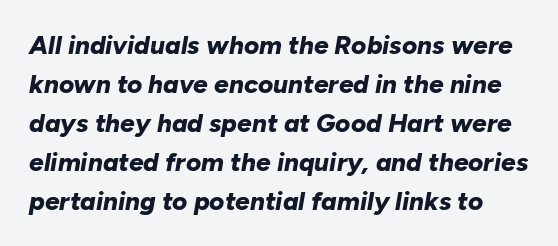
The image shows 26 px bold type, italic (leaning right); set normal line spacing (1.5x), normal letter spacing, not underlined.
